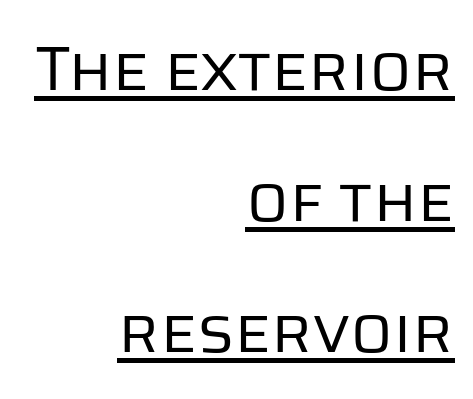
Q: Is the text bold? A: No.
Q: Is the text italic (slanted)? A: No, it is upright.
Q: Is the typeface a serif or a sans-serif typeface? A: Sans-serif.
Q: Is the text underlined? A: Yes.
Q: How is the paragraph aligned? A: Right-aligned.
Q: Is the spacing between letters normal or unusually wide? A: Normal.
Q: Is the spacing between lines tight, normal or loose? A: Loose.
Q: Width (condensed, normal, or wide)? A: Normal.
Q: Stroke contrast? A: Low.
Q: x-height? A: Large.
Q: Monospaced? A: No.
